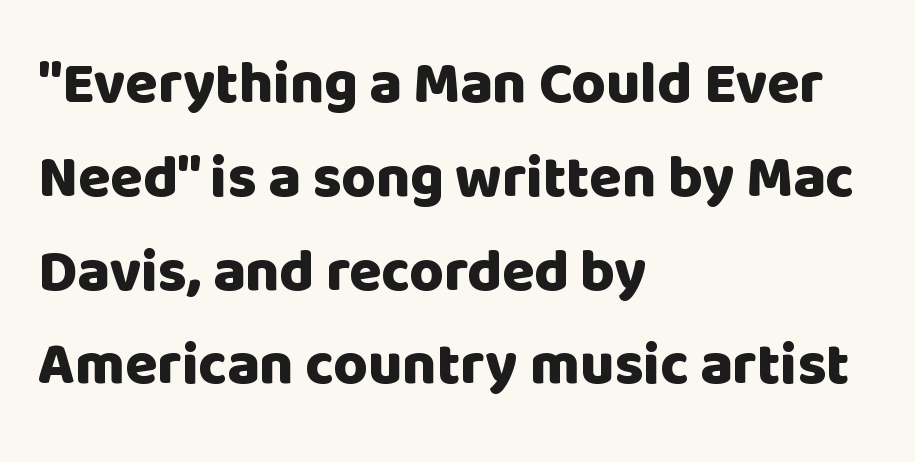
The image shows 59 px heavy sans-serif type, upright; set left-aligned, normal line spacing (1.59x), normal letter spacing, not underlined; low stroke contrast and a large x-height.
